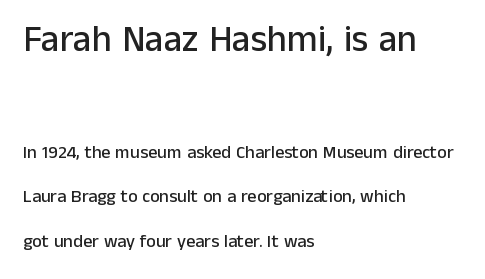
{"serif": "no", "italic": "no", "width": "normal", "stroke_contrast": "low", "x_height": "medium", "monospaced": "no", "underline": "no", "align": "left", "line_spacing": "loose", "line_spacing_ratio": 2.47, "letter_spacing": "normal", "letter_spacing_em": 0.0, "larger_block": "first", "size_ratio": 2.06, "glyph_px": 37}
